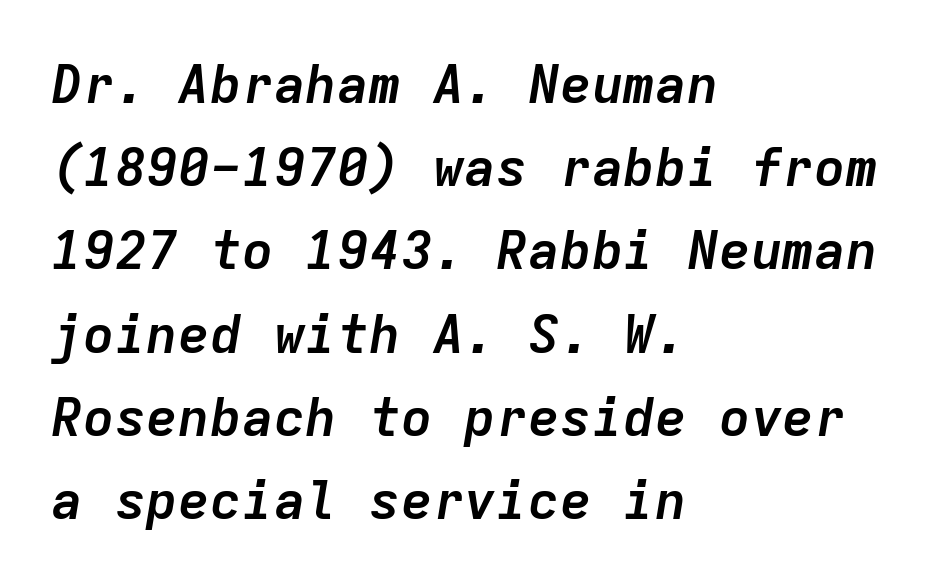
The image shows 53 px semibold type, italic (leaning right), monospaced; set left-aligned, normal line spacing (1.57x), normal letter spacing, not underlined; low stroke contrast and a medium x-height.
